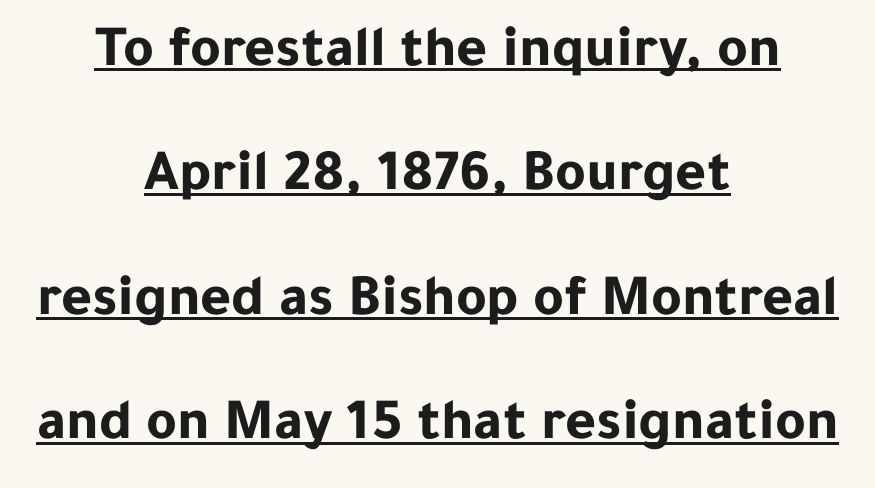
{"serif": "no", "italic": "no", "bold": "yes", "weight": "bold", "width": "normal", "stroke_contrast": "low", "x_height": "medium", "monospaced": "no", "underline": "yes", "align": "center", "line_spacing": "loose", "line_spacing_ratio": 2.11, "letter_spacing": "normal", "letter_spacing_em": 0.0, "glyph_px": 59}
